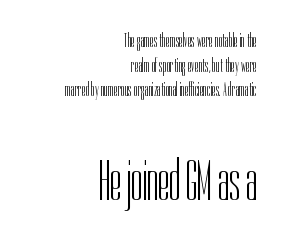
{"serif": "no", "italic": "no", "bold": "no", "weight": "light", "width": "condensed", "stroke_contrast": "low", "x_height": "medium", "monospaced": "no", "underline": "no", "align": "right", "line_spacing": "normal", "line_spacing_ratio": 1.3, "letter_spacing": "normal", "letter_spacing_em": 0.0, "larger_block": "second", "size_ratio": 3.05, "glyph_px": 58}
